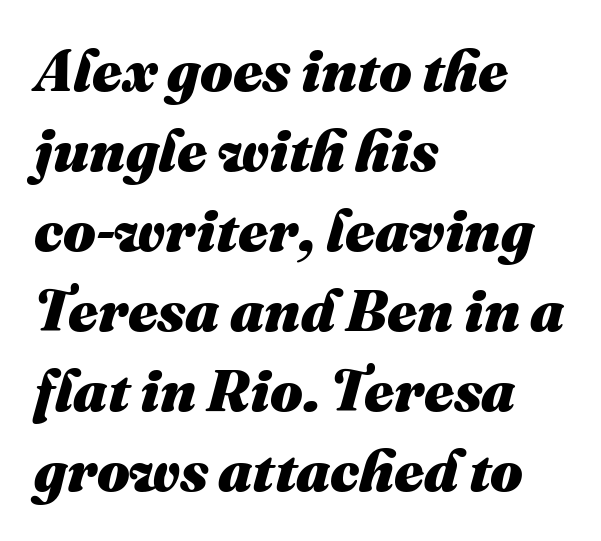
The image shows 58 px heavy type, italic (leaning right); set left-aligned, normal line spacing (1.38x), normal letter spacing, not underlined; medium stroke contrast and a medium x-height.
